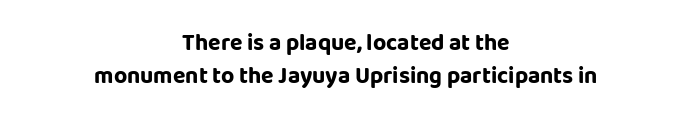
Q: Is the text bold? A: Yes.
Q: Is the text italic (slanted)? A: No, it is upright.
Q: Is the text underlined? A: No.
Q: How is the paragraph aligned? A: Centered.
Q: Is the spacing between letters normal or unusually wide? A: Normal.
Q: Is the spacing between lines tight, normal or loose? A: Normal.
